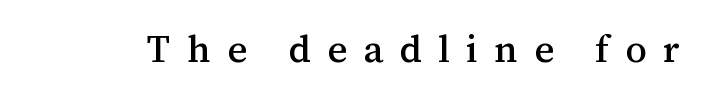
Q: Is the text italic (slanted)? A: No, it is upright.
Q: Is the typeface a serif or a sans-serif typeface? A: Serif.
Q: Is the text underlined? A: No.
Q: Is the spacing between letters normal or unusually wide? A: Unusually wide.
Q: Width (condensed, normal, or wide)? A: Normal.
Q: Stroke contrast? A: Medium.
Q: x-height? A: Medium.
Q: Monospaced? A: No.
